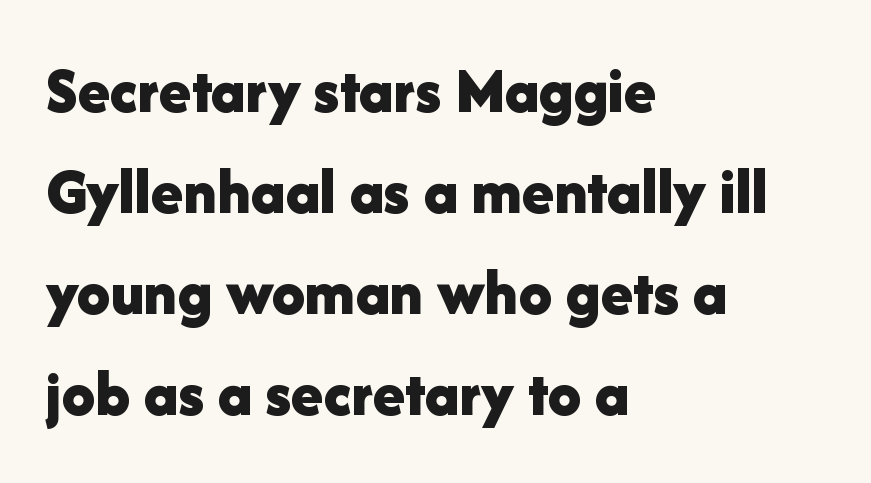
The image shows 66 px bold sans-serif type, upright; set left-aligned, normal line spacing (1.53x), normal letter spacing, not underlined; low stroke contrast and a medium x-height.
